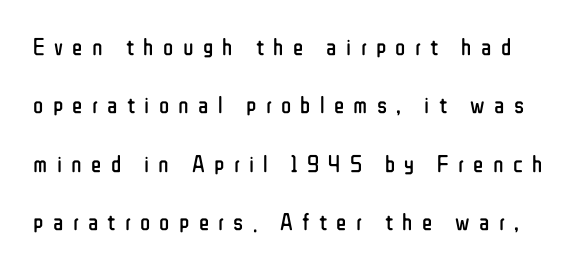
The image shows 24 px text type, upright; set loose line spacing (2.43x), unusually wide letter spacing (+0.39 em), not underlined.
